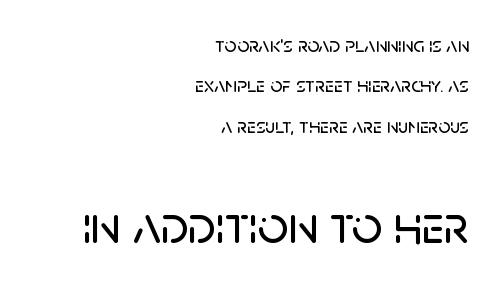
Nope, no serifs anywhere on these letters. Which margin do the lines hug? The right one — the left edge is uneven. The line texture is even and compact thanks to regular tracking. Style check: upright. The vertical gap from one line to the next is large. Compare the two chunks: the lower has the greater cap height.
